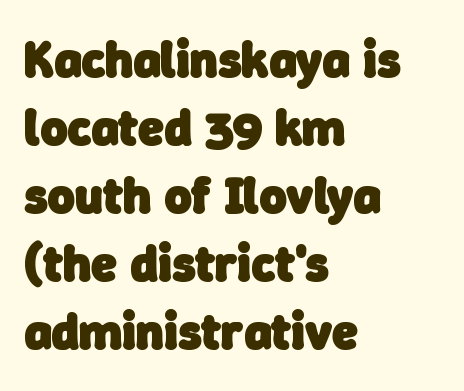
One glance says typical: line gaps are just what's usual. The strip under each line holds only bare page. Where is the straight margin? On the left. The line texture is even and compact thanks to regular tracking.
